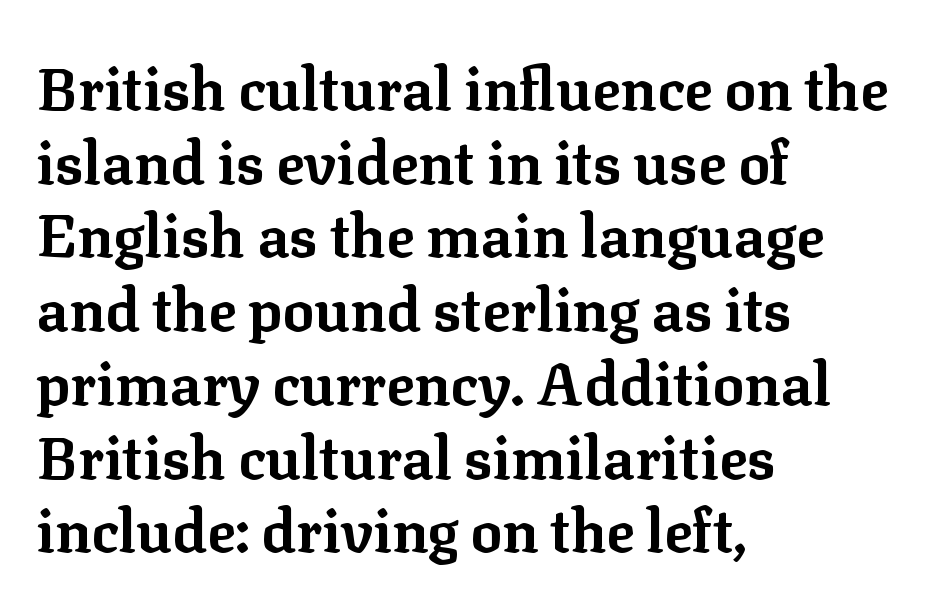
{"serif": "yes", "italic": "no", "bold": "yes", "weight": "bold", "width": "normal", "stroke_contrast": "low", "x_height": "medium", "monospaced": "no", "underline": "no", "align": "left", "line_spacing": "normal", "line_spacing_ratio": 1.25, "letter_spacing": "normal", "letter_spacing_em": 0.0, "glyph_px": 59}
